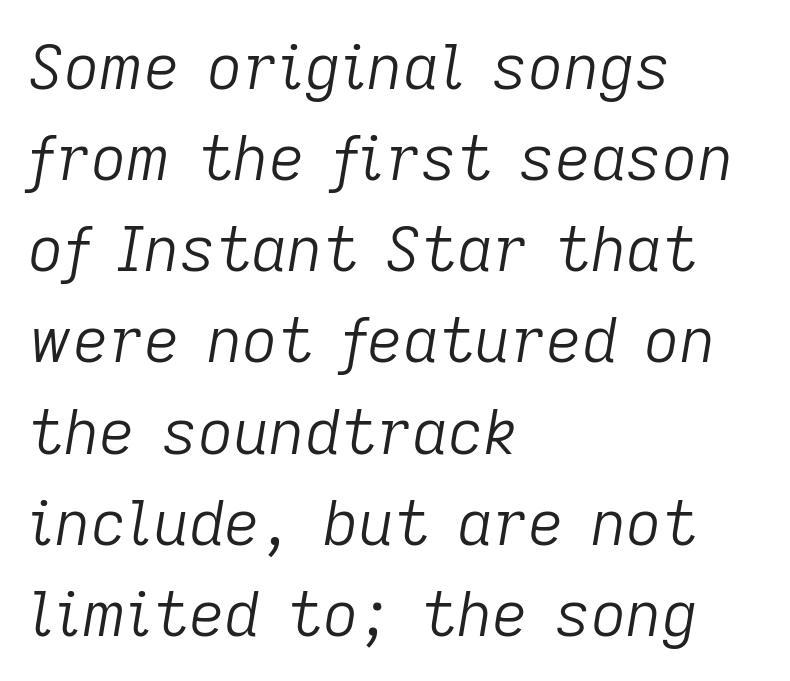
{"italic": "yes", "lean": "right", "slant_degrees": 9, "bold": "no", "weight": "light", "width": "normal", "stroke_contrast": "low", "x_height": "medium", "monospaced": "no", "underline": "no", "align": "left", "line_spacing": "normal", "line_spacing_ratio": 1.47, "letter_spacing": "normal", "letter_spacing_em": 0.0, "glyph_px": 62}
